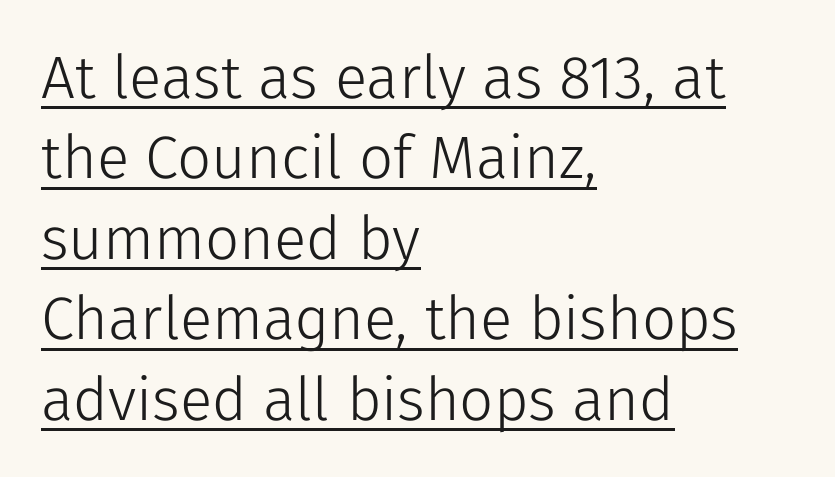
{"serif": "no", "italic": "no", "bold": "no", "weight": "light", "width": "normal", "stroke_contrast": "low", "x_height": "medium", "monospaced": "no", "underline": "yes", "align": "left", "line_spacing": "normal", "line_spacing_ratio": 1.34, "letter_spacing": "normal", "letter_spacing_em": 0.0, "glyph_px": 60}
